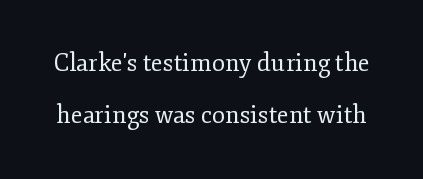
Q: Is the text bold? A: No.
Q: Is the text italic (slanted)? A: No, it is upright.
Q: Is the text underlined? A: No.
Q: Is the spacing between letters normal or unusually wide? A: Normal.
Q: Is the spacing between lines tight, normal or loose? A: Loose.
